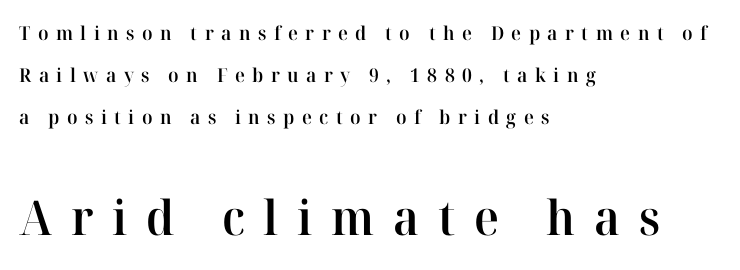
Q: Is the text bold? A: Semi-bold.
Q: Is the text italic (slanted)? A: No, it is upright.
Q: Is the typeface a serif or a sans-serif typeface? A: Serif.
Q: Is the text underlined? A: No.
Q: How is the paragraph aligned? A: Left-aligned.
Q: Is the spacing between letters normal or unusually wide? A: Unusually wide.
Q: Is the spacing between lines tight, normal or loose? A: Loose.
Q: Which block of text is set in a larger size, the first (top) or the second (bottom)? A: The second (bottom) one.
Q: Width (condensed, normal, or wide)? A: Normal.
Q: Stroke contrast? A: High.
Q: x-height? A: Medium.
Q: Monospaced? A: No.
